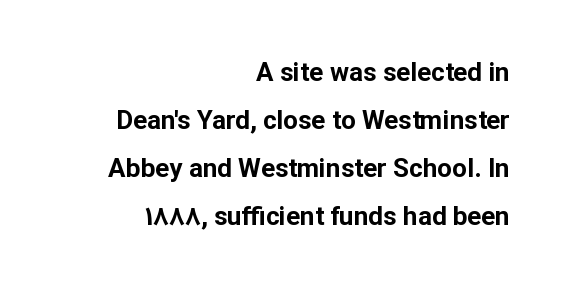
A dark, heavy texture on the line: the type is bold. If you drew a line through each stem, it would be perfectly vertical. The tracking reads as untouched default to a designer's eye. One-word summary of the alignment: right. Quick note: underline off.
